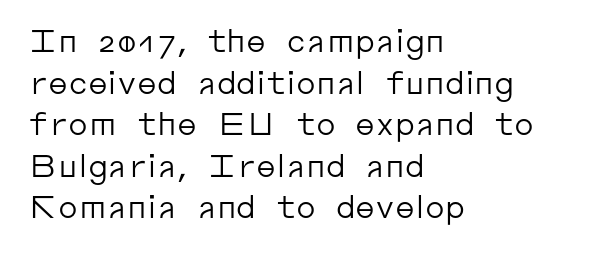
Q: Is the text bold? A: No.
Q: Is the text italic (slanted)? A: No, it is upright.
Q: Is the typeface a serif or a sans-serif typeface? A: Sans-serif.
Q: Is the text underlined? A: No.
Q: How is the paragraph aligned? A: Left-aligned.
Q: Is the spacing between letters normal or unusually wide? A: Normal.
Q: Is the spacing between lines tight, normal or loose? A: Normal.
Q: Width (condensed, normal, or wide)? A: Normal.
Q: Stroke contrast? A: Low.
Q: x-height? A: Medium.
Q: Monospaced? A: No.
